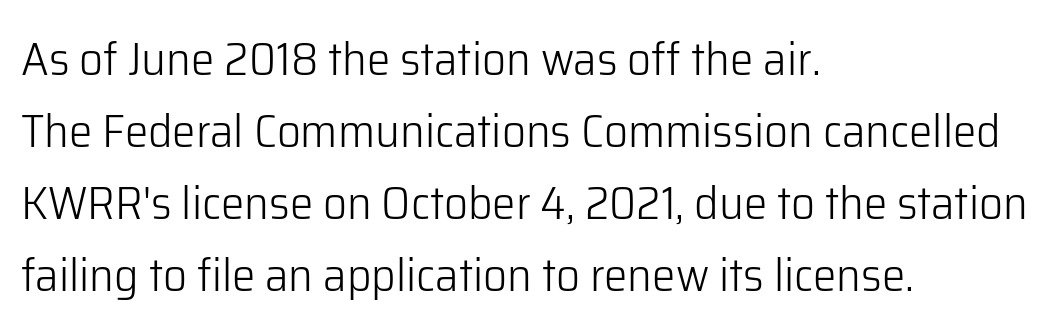
The face looks like a standard text weight, possibly lighter. The passage shown is typed in a proportional face where columns would drift. The space directly below the letters is spotless. Short and long lines alike share a common starting point at left. The space between consecutive lines is moderate.
